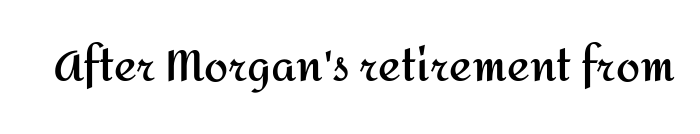
Q: Is the text bold? A: Yes.
Q: Is the text italic (slanted)? A: No, it is upright.
Q: Is the typeface a serif or a sans-serif typeface? A: Sans-serif.
Q: Is the text underlined? A: No.
Q: Is the spacing between letters normal or unusually wide? A: Normal.
Q: Width (condensed, normal, or wide)? A: Normal.
Q: Stroke contrast? A: Medium.
Q: x-height? A: Medium.
Q: Monospaced? A: No.
